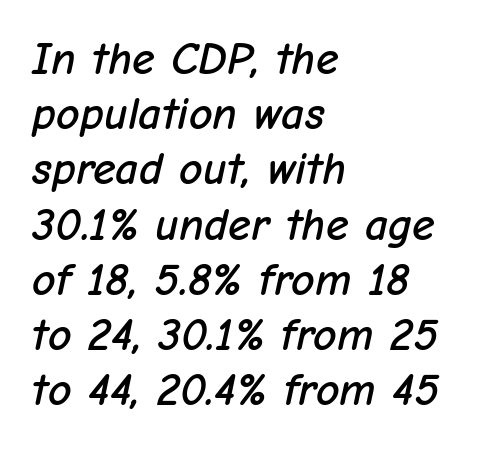
Line beginnings align vertically; line endings do not. Is the type slanted? Yes — the strokes lean at a clear angle. You could call the tracking neutral — neither tight nor loose. The glyphs are unaccompanied by any horizontal stroke below them.
